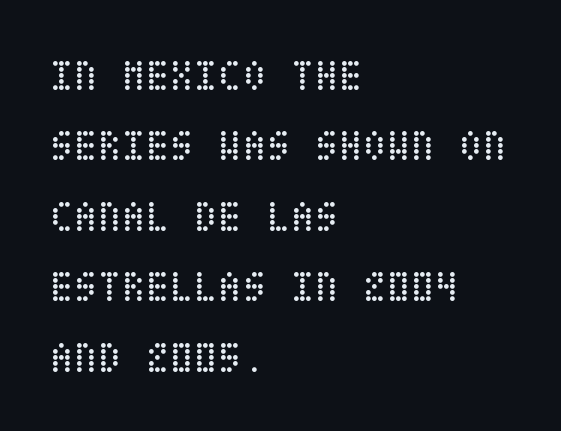
Q: Is the text bold? A: No.
Q: Is the text italic (slanted)? A: No, it is upright.
Q: Is the text underlined? A: No.
Q: How is the paragraph aligned? A: Left-aligned.
Q: Is the spacing between letters normal or unusually wide? A: Normal.
Q: Is the spacing between lines tight, normal or loose? A: Normal.
Q: Width (condensed, normal, or wide)? A: Condensed.
Q: Stroke contrast? A: Low.
Q: x-height? A: Large.
